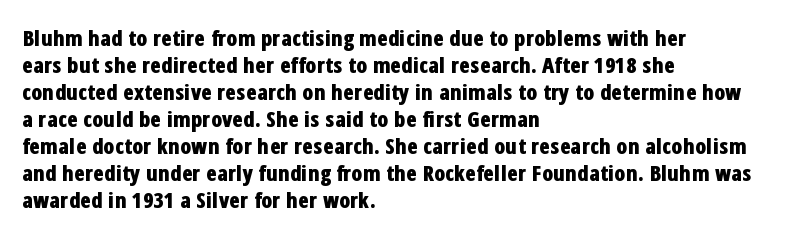
The image shows 22 px bold type, upright; set left-aligned, line spacing 1.23x, normal letter spacing, not underlined.
